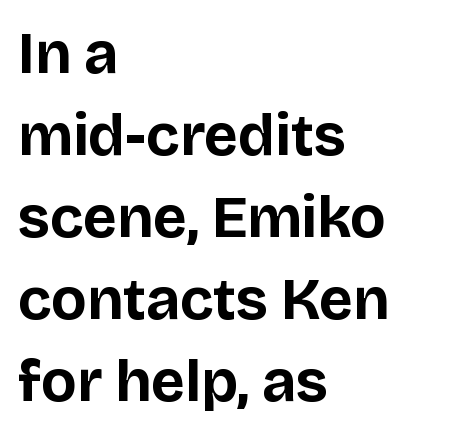
The image shows 59 px bold sans-serif type, upright; set left-aligned, normal line spacing (1.39x), normal letter spacing, not underlined; low stroke contrast and a large x-height.
